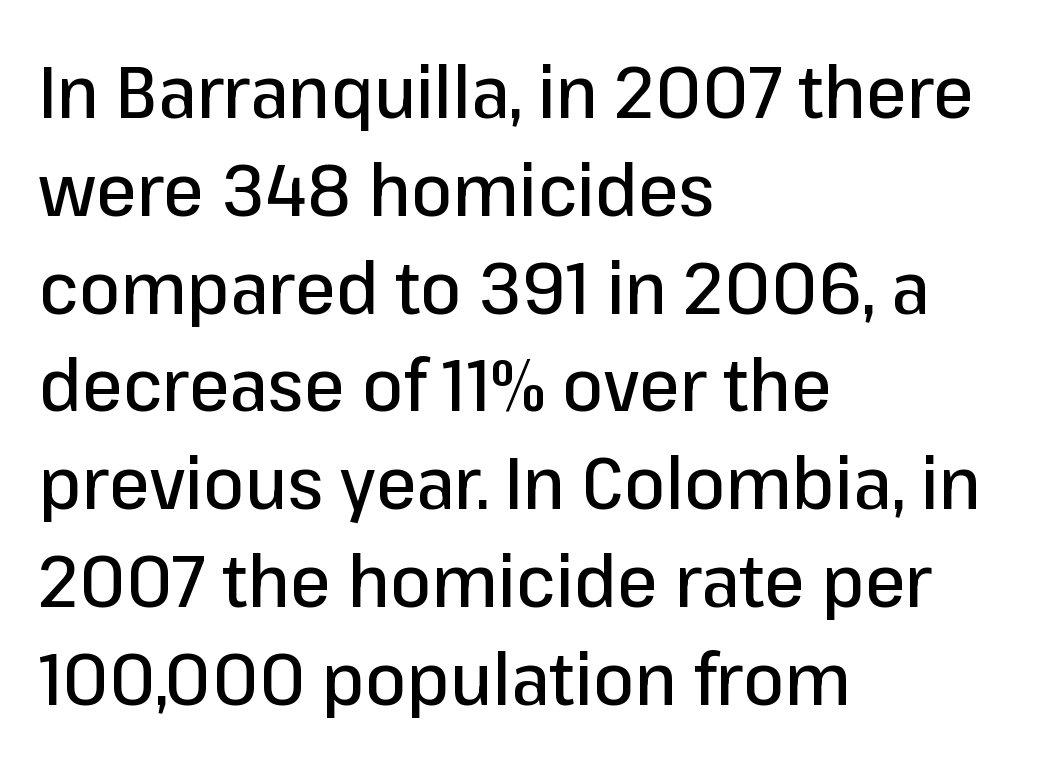
The image shows 73 px sans-serif type, upright; set left-aligned, normal line spacing (1.34x), normal letter spacing, not underlined; low stroke contrast and a medium x-height.
